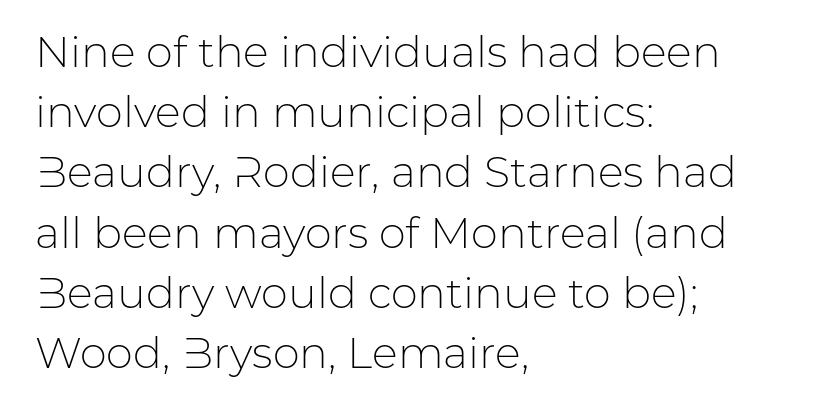
Nothing unusual about the tracking: characters are spaced as the font intends. Every character sits straight up, as roman type does. The strip under each line holds only bare page. You could not count columns in this text — the font is proportionally spaced. The compositor pushed each line to the left boundary.
